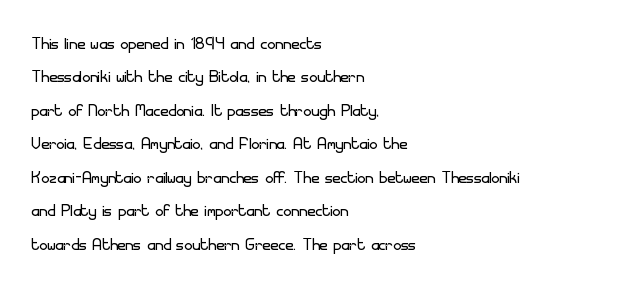
The image shows 22 px text type, upright; set left-aligned, normal line spacing (1.52x), normal letter spacing, not underlined.
